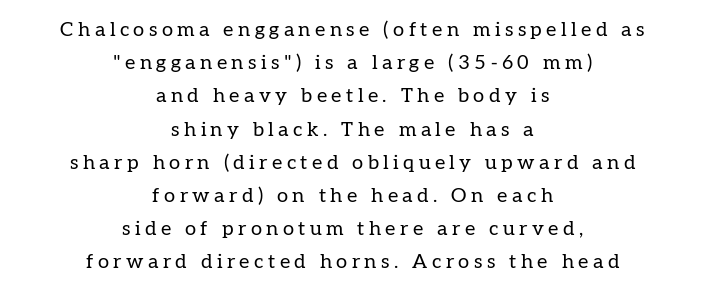
Which margin do the lines hug? Neither — every line sits in the middle. Here the glyphs are tracked loosely, breaking word shapes into spaced letters. One glance says typical: line gaps are just what's usual. The typography opts for an upright posture over an oblique one. The font is comparable to plain body text, perhaps lighter. Check under the words: just untouched page.
